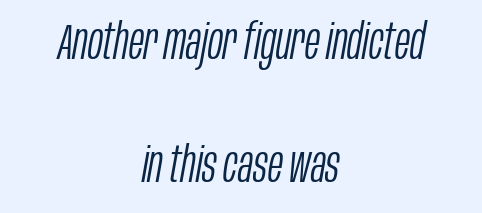
This sample uses an oblique cut, with every glyph tilted off the vertical. Has an underline been added? It has not. The leading is generous, giving the passage an open texture. Each letter keeps its own natural width here, so spacing adapts to shape. Nothing heavy about these letters — not bold at all. Leftover space on each line is divided equally before and after the words.
